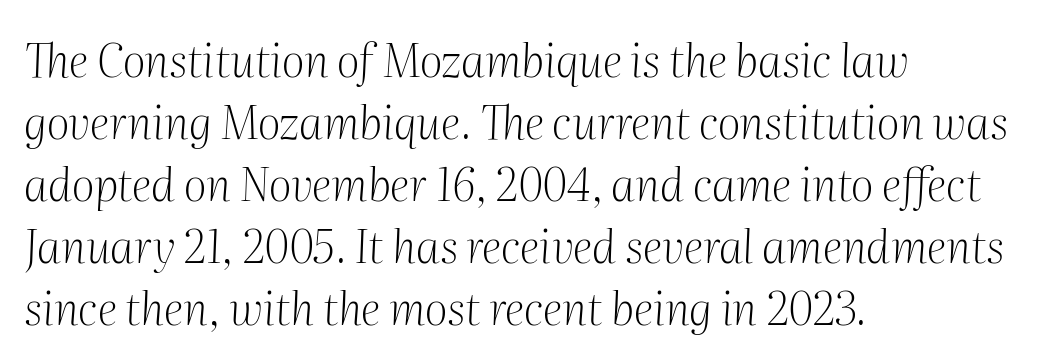
The baseline area is clear. Each letter keeps its own natural width here, so spacing adapts to shape. Every character sits at an angle, as italics do. The rendering anchors every line to the left-hand side. Examine the stroke ends and you'll spot serifs. Stems and bowls with no extra thickness — not bold.
